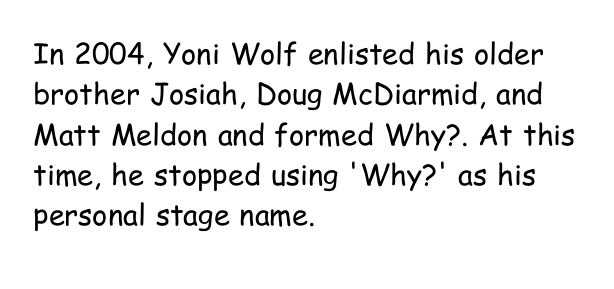
{"serif": "no", "italic": "no", "bold": "no", "weight": "regular", "width": "condensed", "stroke_contrast": "low", "x_height": "medium", "monospaced": "no", "underline": "no", "align": "left", "line_spacing": "normal", "line_spacing_ratio": 1.39, "letter_spacing": "normal", "letter_spacing_em": 0.0, "glyph_px": 29}
